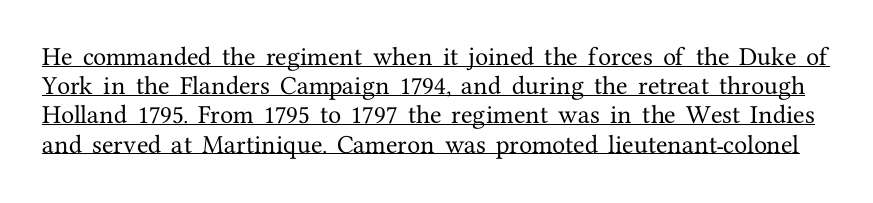
The image shows 21 px text type, upright; set normal line spacing (1.39x), normal letter spacing, underlined.
